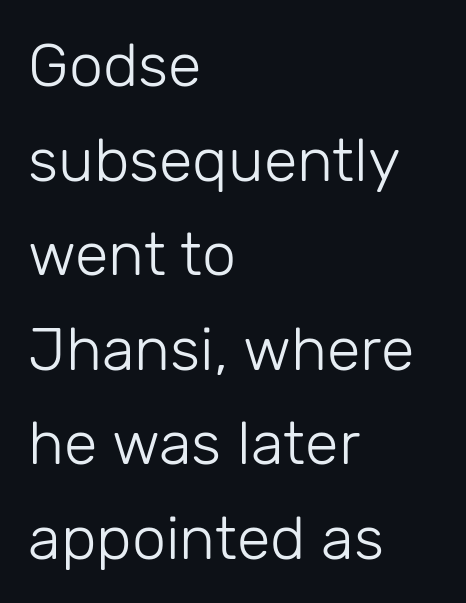
Q: Is the text bold? A: No.
Q: Is the text italic (slanted)? A: No, it is upright.
Q: Is the typeface a serif or a sans-serif typeface? A: Sans-serif.
Q: Is the text underlined? A: No.
Q: How is the paragraph aligned? A: Left-aligned.
Q: Is the spacing between letters normal or unusually wide? A: Normal.
Q: Is the spacing between lines tight, normal or loose? A: Normal.
Q: Width (condensed, normal, or wide)? A: Normal.
Q: Stroke contrast? A: Low.
Q: x-height? A: Medium.
Q: Monospaced? A: No.
